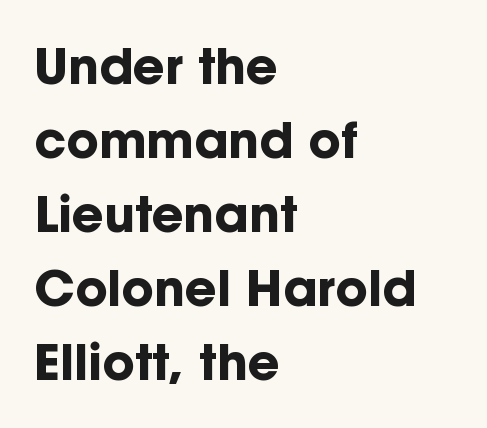
{"serif": "no", "italic": "no", "bold": "yes", "weight": "bold", "width": "normal", "stroke_contrast": "low", "x_height": "medium", "monospaced": "no", "underline": "no", "align": "left", "line_spacing": "normal", "line_spacing_ratio": 1.51, "letter_spacing": "normal", "letter_spacing_em": 0.0, "glyph_px": 49}
